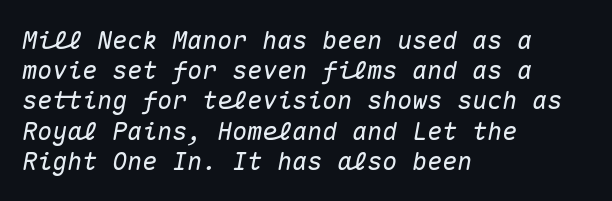
The image shows 25 px text type, italic (leaning right); set left-aligned, line spacing 1.21x, normal letter spacing, not underlined.
